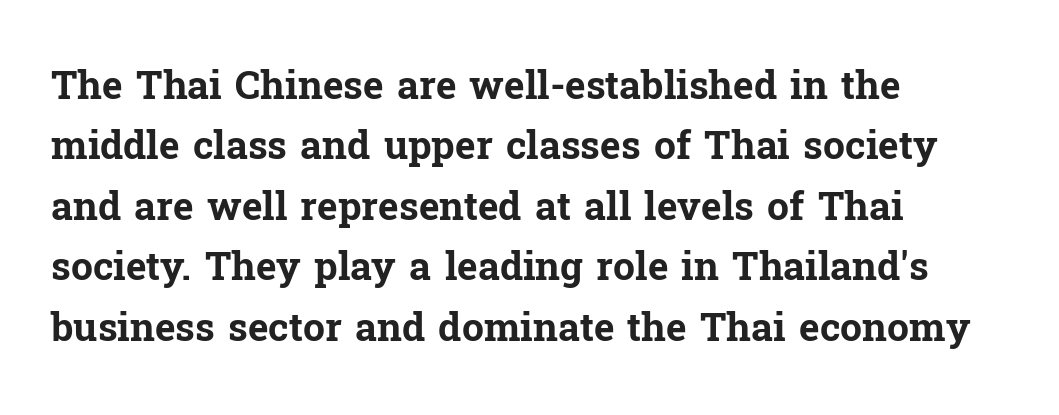
{"serif": "yes", "italic": "no", "bold": "yes", "weight": "bold", "width": "normal", "stroke_contrast": "low", "x_height": "medium", "monospaced": "no", "underline": "no", "align": "left", "line_spacing": "normal", "line_spacing_ratio": 1.55, "letter_spacing": "normal", "letter_spacing_em": 0.0, "glyph_px": 39}
